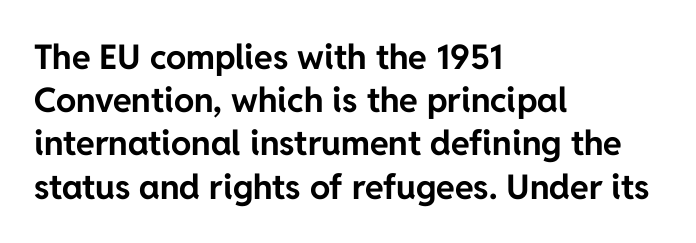
{"serif": "no", "italic": "no", "bold": "yes", "weight": "bold", "width": "normal", "stroke_contrast": "low", "x_height": "medium", "monospaced": "no", "underline": "no", "align": "left", "line_spacing": "normal", "line_spacing_ratio": 1.27, "letter_spacing": "normal", "letter_spacing_em": 0.0, "glyph_px": 34}
